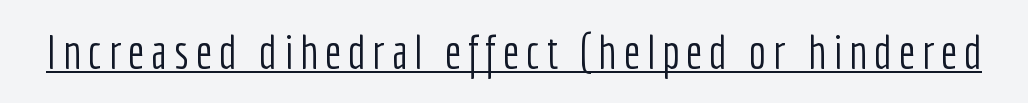
Q: Is the text bold? A: No.
Q: Is the text italic (slanted)? A: No, it is upright.
Q: Is the typeface a serif or a sans-serif typeface? A: Sans-serif.
Q: Is the text underlined? A: Yes.
Q: Width (condensed, normal, or wide)? A: Condensed.
Q: Stroke contrast? A: Low.
Q: x-height? A: Medium.
Q: Monospaced? A: No.
